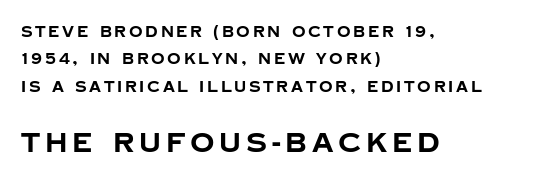
The image shows 27 px bold type, upright; set left-aligned, line spacing 1.82x, not underlined; the second (bottom) block is 1.8x larger.
